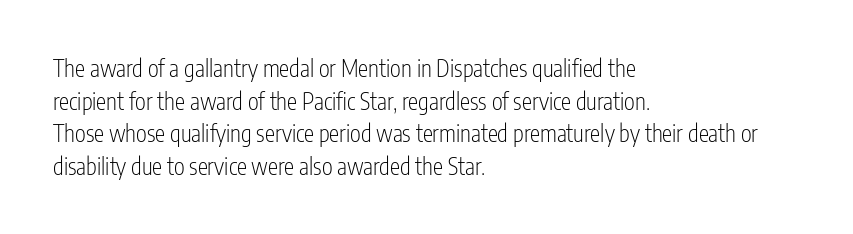
Characters follow at the spacing the type designer built in. The letterforms sit at book weight or below. Rendered with straight, roman letterforms. The rows are spaced the way most documents space them. The strip under each line holds only bare page.
